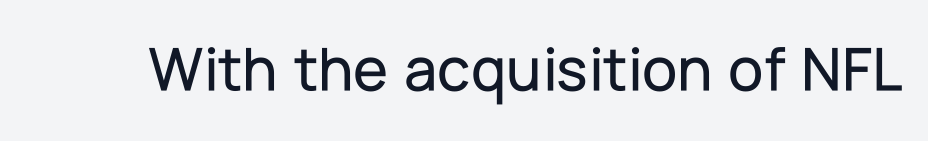
Q: Is the text italic (slanted)? A: No, it is upright.
Q: Is the typeface a serif or a sans-serif typeface? A: Sans-serif.
Q: Is the text underlined? A: No.
Q: Is the spacing between letters normal or unusually wide? A: Normal.
Q: Width (condensed, normal, or wide)? A: Normal.
Q: Stroke contrast? A: Low.
Q: x-height? A: Medium.
Q: Monospaced? A: No.
